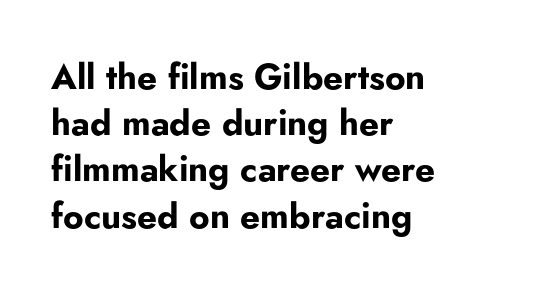
The ragged edge is on the right, which tells us the setting is flush left. Summary of weight: heavy, a full bold. The rendering keeps characters at their native spacing. The face used here is proportionally spaced, like ordinary book or web type. The space beneath each line is pristine and unruled. One glance says typical: line gaps are just what's usual.
